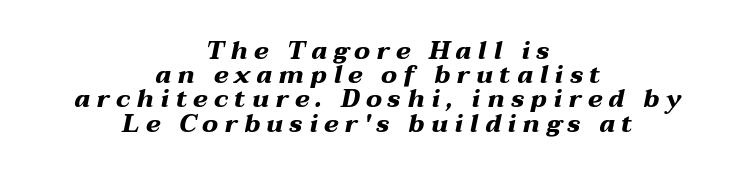
Q: Is the text bold? A: Yes.
Q: Is the text italic (slanted)? A: Yes, it leans right by about 12 degrees.
Q: Is the text underlined? A: No.
Q: How is the paragraph aligned? A: Centered.
Q: Is the spacing between letters normal or unusually wide? A: Unusually wide.
Q: Is the spacing between lines tight, normal or loose? A: Tight.
